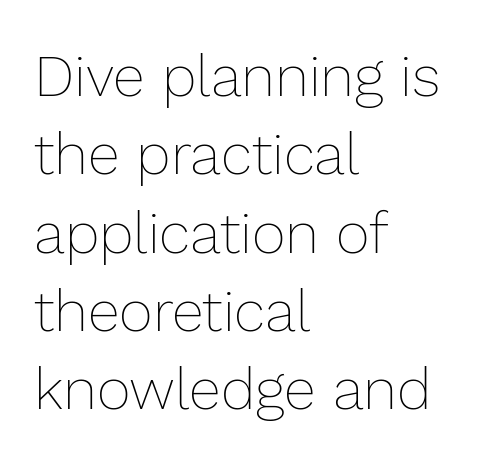
The image shows 58 px thin type, upright; set left-aligned, normal line spacing (1.35x), normal letter spacing, not underlined; low stroke contrast and a medium x-height.
